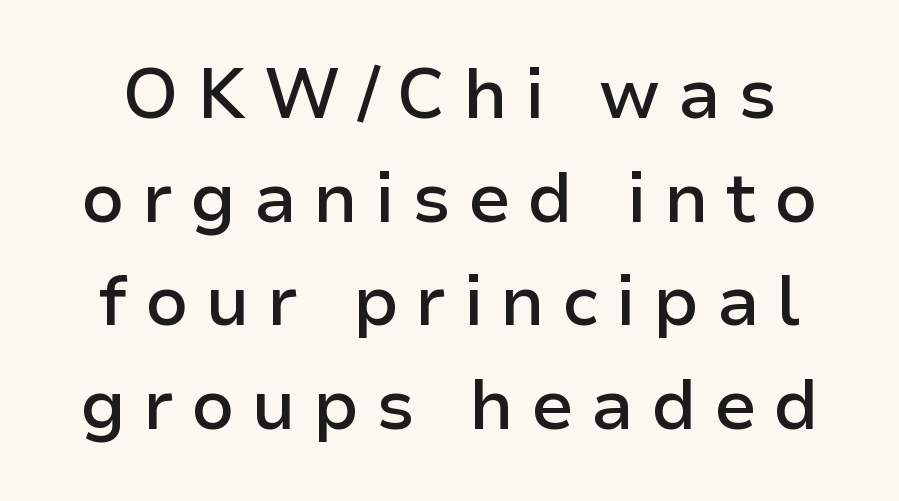
{"serif": "no", "italic": "no", "bold": "semi", "weight": "semibold", "width": "normal", "stroke_contrast": "low", "x_height": "medium", "monospaced": "no", "underline": "no", "line_spacing": "normal", "line_spacing_ratio": 1.48, "letter_spacing": "wide", "letter_spacing_em": 0.24, "glyph_px": 70}
